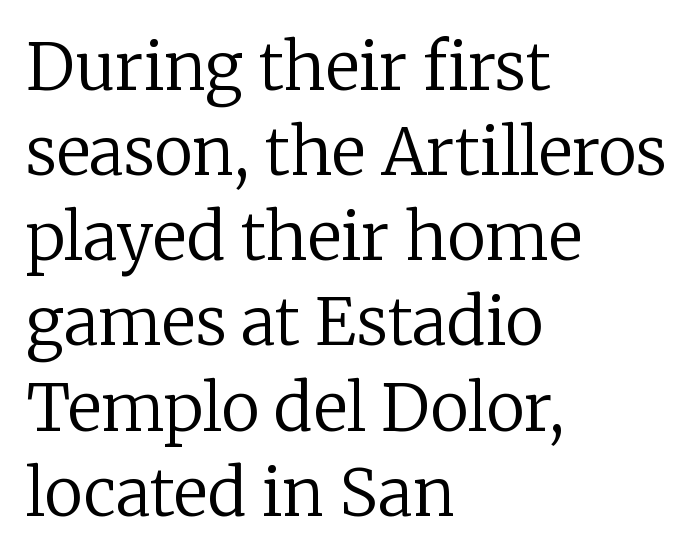
{"serif": "yes", "italic": "no", "bold": "no", "weight": "regular", "width": "normal", "stroke_contrast": "low", "x_height": "medium", "monospaced": "no", "underline": "no", "align": "left", "line_spacing": "normal", "line_spacing_ratio": 1.31, "letter_spacing": "normal", "letter_spacing_em": 0.0, "glyph_px": 65}
